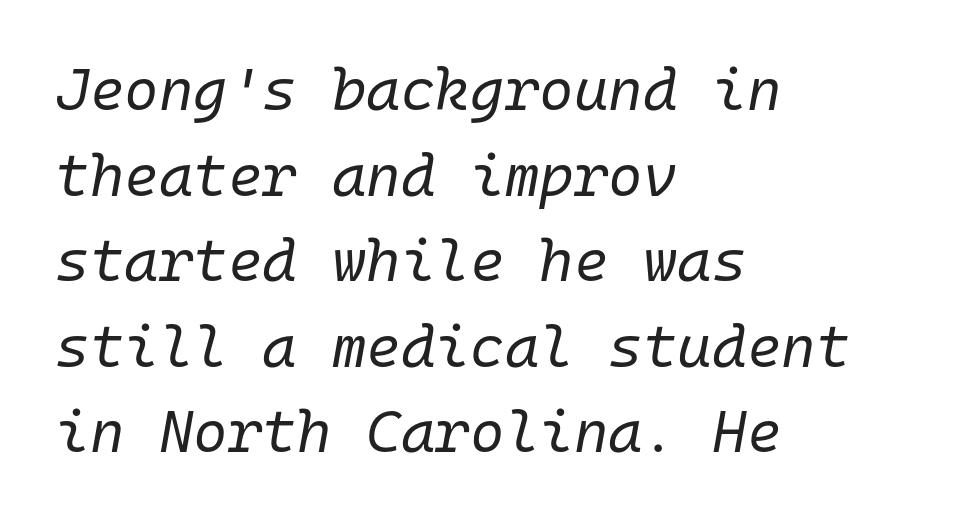
In terms of leading, this rendering sits right in the middle. Type without underlining. Looks like terminal output: every glyph gets an equal slot. What stands out about the letter spacing? Nothing — it is the standard amount.
